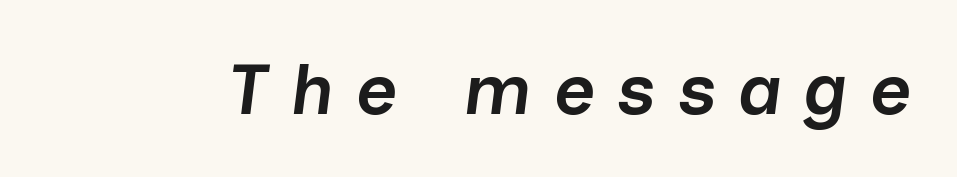
Q: Is the text bold? A: Semi-bold.
Q: Is the text italic (slanted)? A: Yes, it leans right by about 7 degrees.
Q: Is the text underlined? A: No.
Q: Is the spacing between letters normal or unusually wide? A: Unusually wide.
Q: Width (condensed, normal, or wide)? A: Normal.
Q: Stroke contrast? A: Low.
Q: x-height? A: Medium.
Q: Monospaced? A: No.
